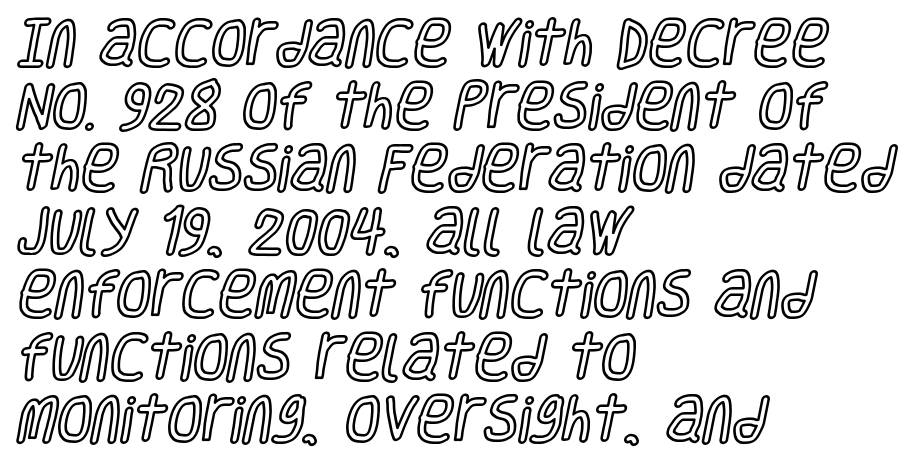
{"width": "condensed", "x_height": "large", "monospaced": "no", "underline": "no", "align": "left", "line_spacing_ratio": 1.23, "letter_spacing": "normal", "letter_spacing_em": 0.0, "glyph_px": 51}
